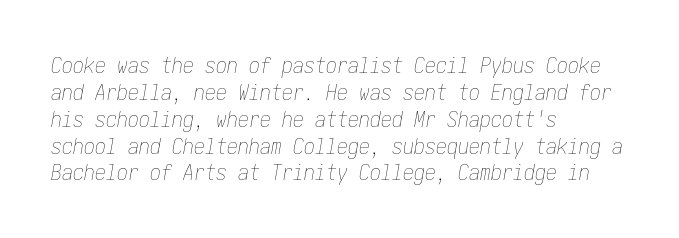
Weight: regular or lighter. The letterforms sit shoulder to shoulder at normal distance. A student would call this left alignment; a typographer would say flush left, rag right. You can tell it's italic because the verticals aren't actually vertical.
